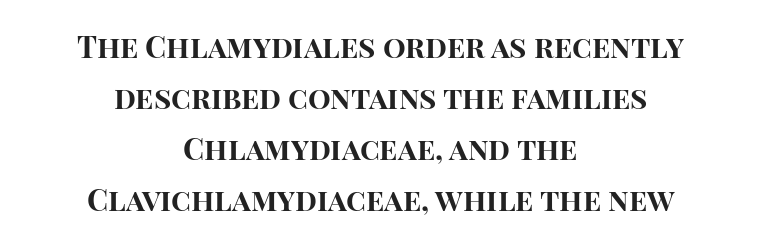
{"serif": "no", "italic": "no", "bold": "yes", "weight": "bold", "width": "normal", "stroke_contrast": "high", "x_height": "large", "monospaced": "no", "underline": "no", "align": "center", "line_spacing": "normal", "line_spacing_ratio": 1.7, "letter_spacing": "normal", "letter_spacing_em": 0.0, "glyph_px": 30}
